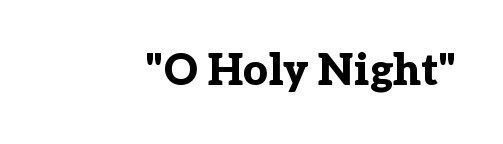
A serif font was chosen for this passage. Style check: upright. Letter spacing: default. This is heavy type, rendered in bold. Rule under the text: the space is simply empty.
